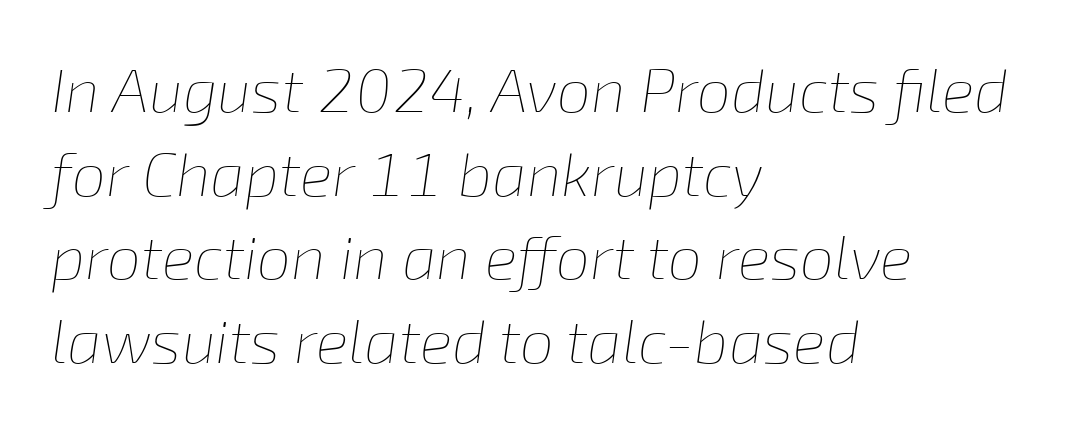
The rendering keeps characters at their native spacing. This sample keeps an unexceptional amount of space between lines. These lines stack with their left ends in a neat column. Do the characters align in a grid? No, the font is proportional. Is the stroke heavy? The answer is a plain regular-or-lighter. Looking at the ascenders, they clearly lean.
